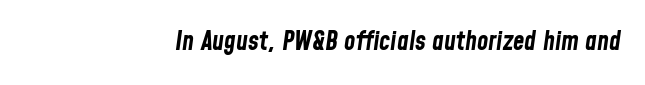
Q: Is the text bold? A: Yes.
Q: Is the text italic (slanted)? A: Yes, it leans right by about 8 degrees.
Q: Is the text underlined? A: No.
Q: How is the paragraph aligned? A: Right-aligned.
Q: Is the spacing between letters normal or unusually wide? A: Normal.
